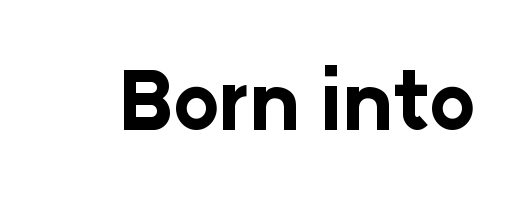
The type sits square on the baseline with zero lean. The letters advance in unequal steps, a hallmark of proportional type. A full-strength bold gives these letters their thick strokes. Serif or sans? Sans — the stroke terminals are bare. Look at the tracking — it's just the regular setting, nothing added. Each row of text sits above clean, open space.
